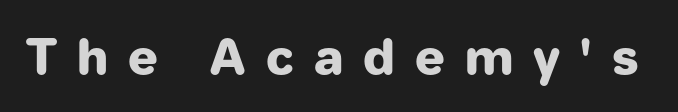
Tall strokes in this sample are plumb rather than angled. The passage shown has open, widely tracked lettering throughout. This sample has the flowing, uneven cadence of proportional lettering. Is the type bold? Yes — the strokes are clearly thick and heavy. The font family rendered here belongs to the sans-serif group.
